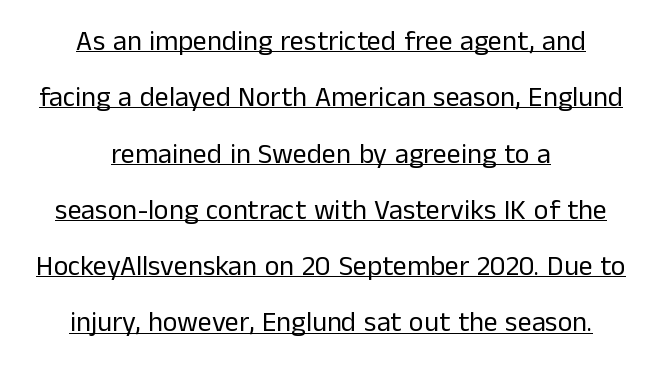
The image shows 28 px regular-weight sans-serif type, upright; set centered, loose line spacing (2.01x), normal letter spacing, underlined; low stroke contrast and a medium x-height.
